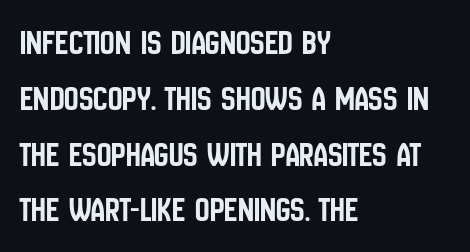
The image shows 36 px condensed sans-serif type, upright; set left-aligned, normal line spacing (1.55x), normal letter spacing, not underlined; low stroke contrast and a large x-height.
